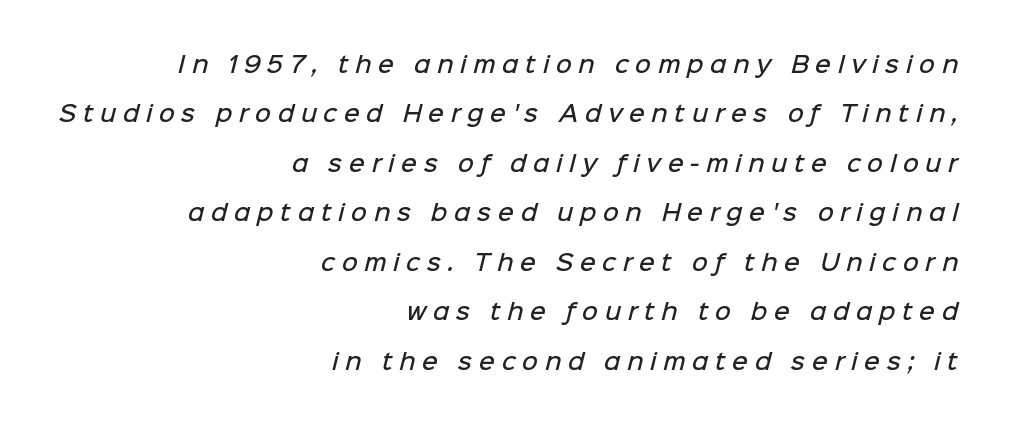
Vertical spacing — loose. The gaps between neighbouring characters are conspicuously large. The glyphs are unaccompanied by any horizontal stroke below them. Where is the straight margin? On the right.
